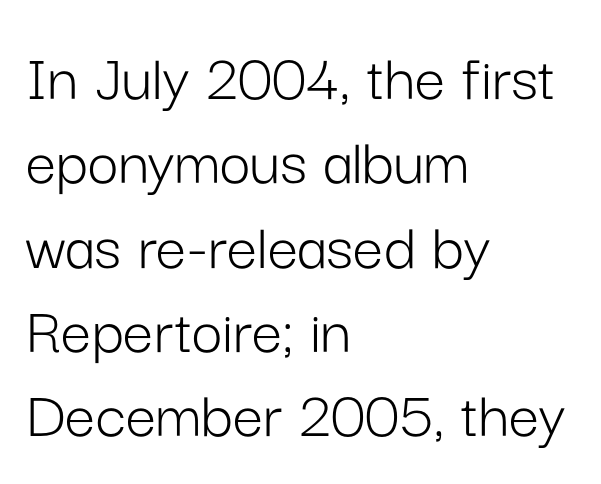
Q: Is the text bold? A: No.
Q: Is the text italic (slanted)? A: No, it is upright.
Q: Is the typeface a serif or a sans-serif typeface? A: Sans-serif.
Q: Is the text underlined? A: No.
Q: How is the paragraph aligned? A: Left-aligned.
Q: Is the spacing between letters normal or unusually wide? A: Normal.
Q: Width (condensed, normal, or wide)? A: Normal.
Q: Stroke contrast? A: Low.
Q: x-height? A: Medium.
Q: Monospaced? A: No.
